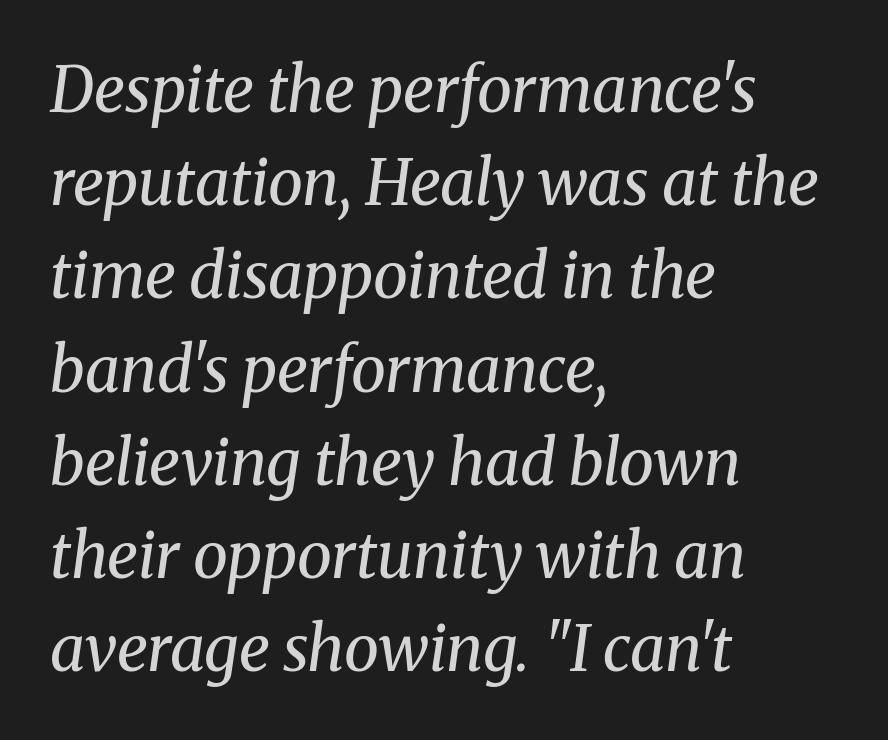
{"serif": "yes", "italic": "yes", "lean": "right", "slant_degrees": 8, "bold": "no", "weight": "regular", "width": "normal", "stroke_contrast": "medium", "x_height": "medium", "monospaced": "no", "underline": "no", "align": "left", "line_spacing": "normal", "line_spacing_ratio": 1.48, "letter_spacing": "normal", "letter_spacing_em": 0.0, "glyph_px": 63}
